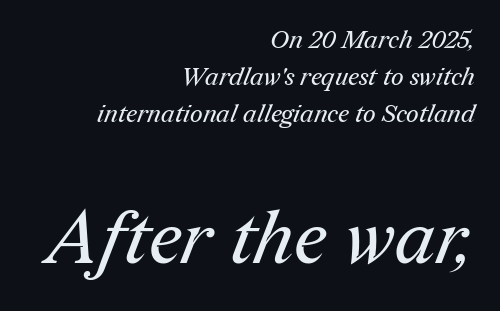
The image shows 74 px regular-weight serif type; set right-aligned, normal line spacing (1.49x), normal letter spacing, not underlined; the second (bottom) block is 2.96x larger; medium stroke contrast and a medium x-height.
